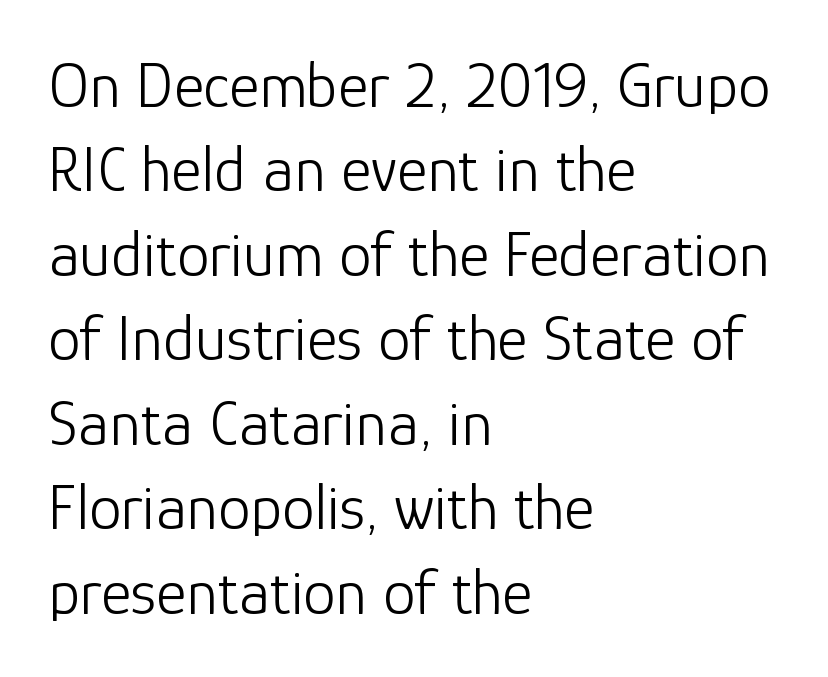
Q: Is the text bold? A: No.
Q: Is the text italic (slanted)? A: No, it is upright.
Q: Is the typeface a serif or a sans-serif typeface? A: Sans-serif.
Q: Is the text underlined? A: No.
Q: How is the paragraph aligned? A: Left-aligned.
Q: Is the spacing between letters normal or unusually wide? A: Normal.
Q: Is the spacing between lines tight, normal or loose? A: Normal.
Q: Width (condensed, normal, or wide)? A: Normal.
Q: Stroke contrast? A: Low.
Q: x-height? A: Medium.
Q: Monospaced? A: No.
